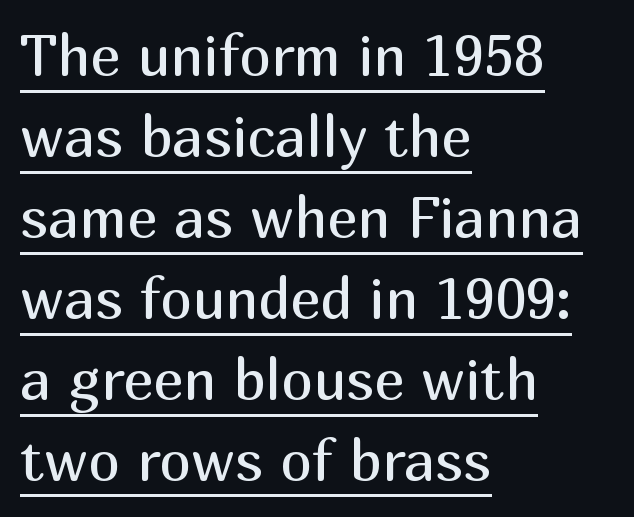
The image shows 57 px regular-weight sans-serif type, upright; set left-aligned, normal line spacing (1.42x), normal letter spacing, underlined; medium stroke contrast and a medium x-height.
